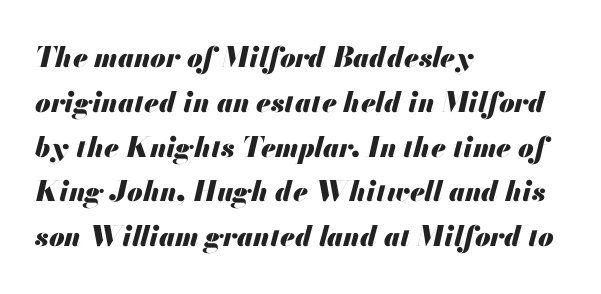
The image shows 28 px heavy type, italic (leaning right); set left-aligned, normal line spacing (1.6x), normal letter spacing, not underlined; medium stroke contrast and a small x-height.
